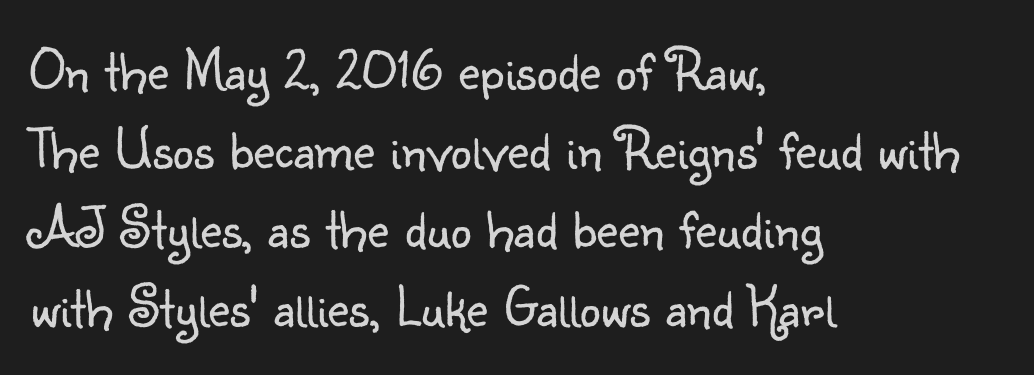
The image shows 59 px light sans-serif type, upright; set left-aligned, normal line spacing (1.34x), normal letter spacing, not underlined; low stroke contrast and a small x-height.
